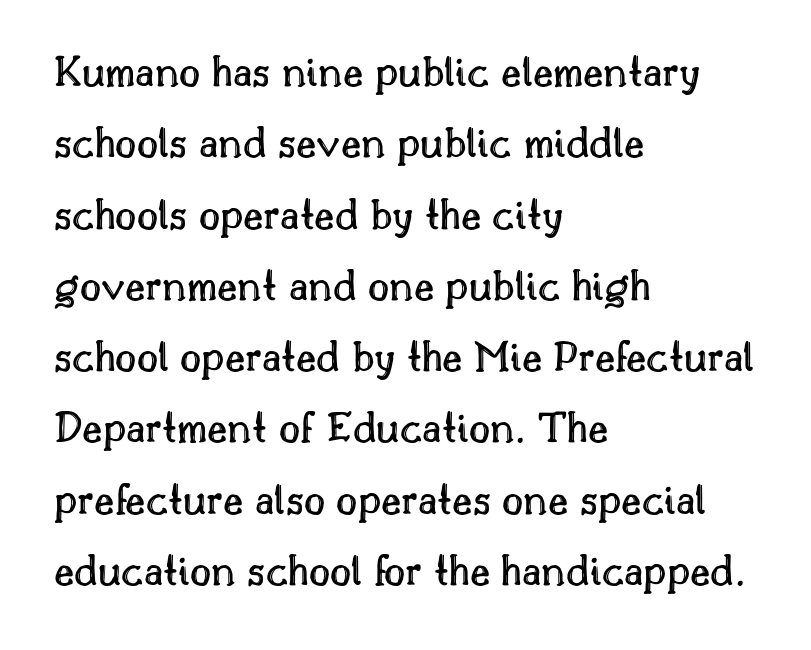
Q: Is the text italic (slanted)? A: No, it is upright.
Q: Is the text underlined? A: No.
Q: How is the paragraph aligned? A: Left-aligned.
Q: Is the spacing between letters normal or unusually wide? A: Normal.
Q: Is the spacing between lines tight, normal or loose? A: Normal.
Q: Width (condensed, normal, or wide)? A: Normal.
Q: x-height? A: Small.
Q: Monospaced? A: No.
